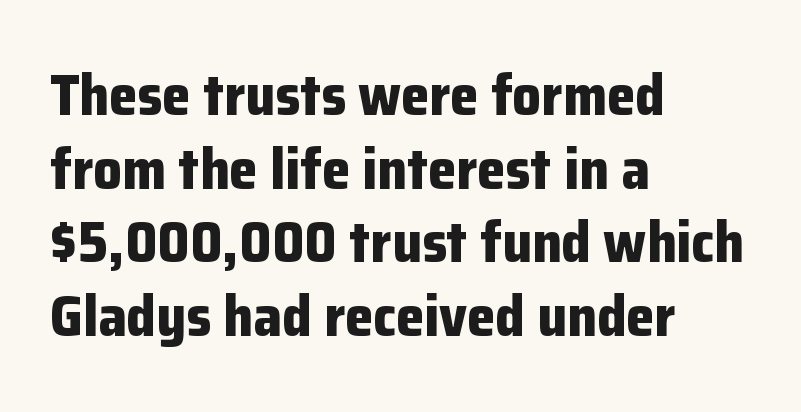
Letter spacing: default. The characters look thick and weighty, a clear bold. Looks like regular typesetting: each glyph gets only the width it needs. Nobody drew a line under any word here.
